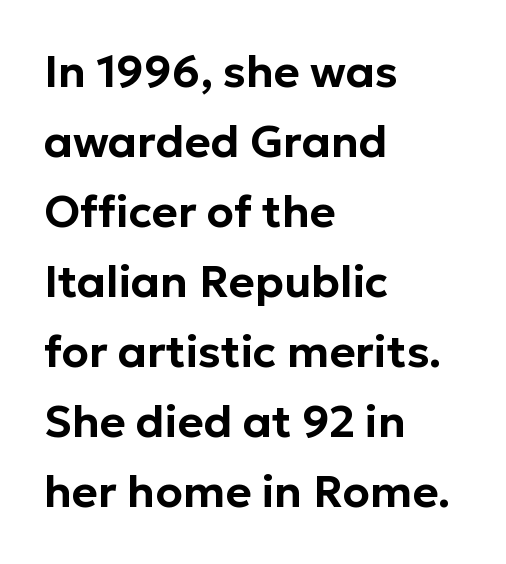
Glance below the letters and you will spot only blank space. A typesetter would call this proportional, since set widths differ per character. Interline gaps are of average width in this sample. Layout note: lines flush left.
